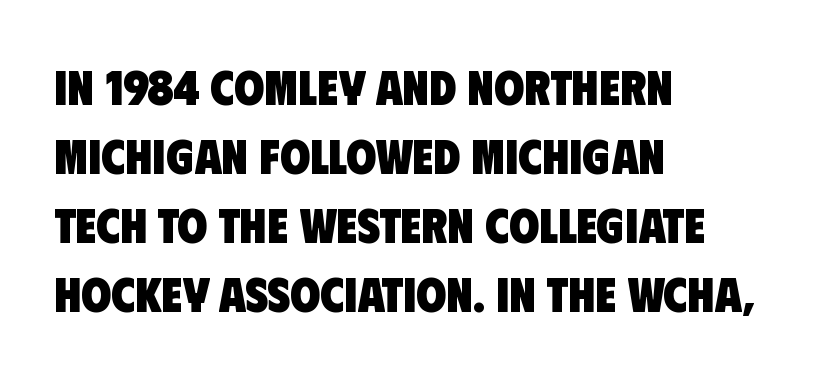
The image shows 49 px heavy, condensed sans-serif type; set left-aligned, normal line spacing (1.41x), normal letter spacing, not underlined; low stroke contrast and a large x-height.
